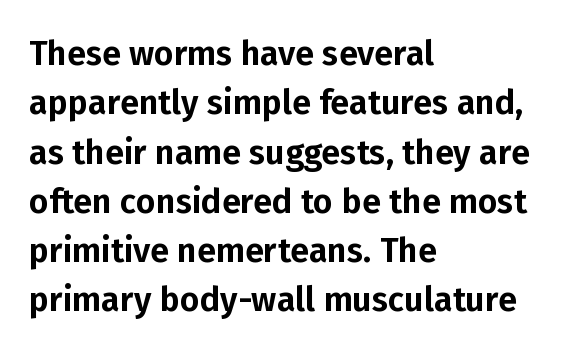
{"serif": "no", "italic": "no", "width": "normal", "stroke_contrast": "low", "x_height": "medium", "monospaced": "no", "underline": "no", "align": "left", "line_spacing": "normal", "line_spacing_ratio": 1.45, "letter_spacing": "normal", "letter_spacing_em": 0.0, "glyph_px": 34}
